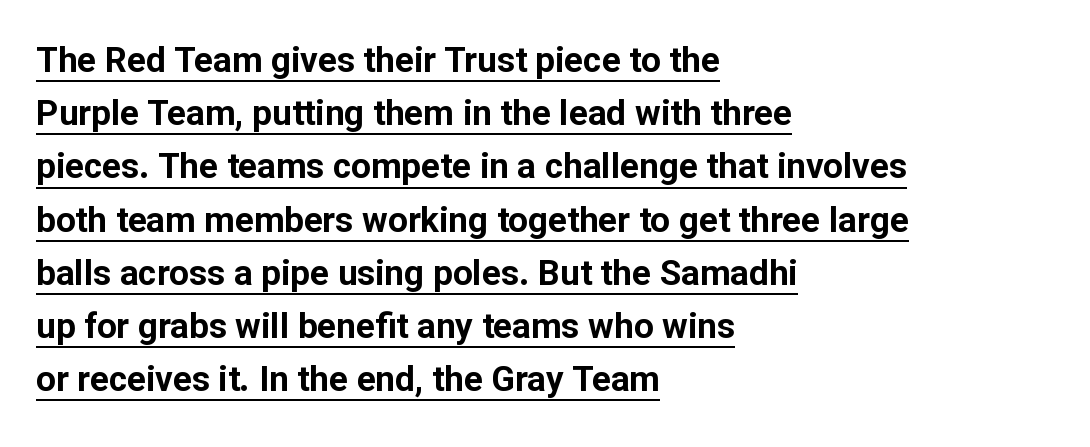
The image shows 35 px bold sans-serif type, upright; set left-aligned, normal line spacing (1.52x), normal letter spacing, underlined; low stroke contrast and a medium x-height.
